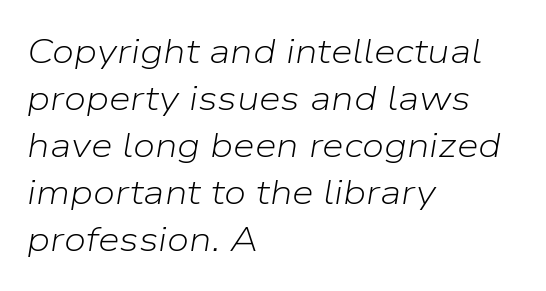
Q: Is the text bold? A: No.
Q: Is the text italic (slanted)? A: Yes, it leans right by about 9 degrees.
Q: Is the text underlined? A: No.
Q: How is the paragraph aligned? A: Left-aligned.
Q: Is the spacing between letters normal or unusually wide? A: Normal.
Q: Is the spacing between lines tight, normal or loose? A: Normal.
Q: Width (condensed, normal, or wide)? A: Normal.
Q: Stroke contrast? A: Low.
Q: x-height? A: Medium.
Q: Monospaced? A: No.
